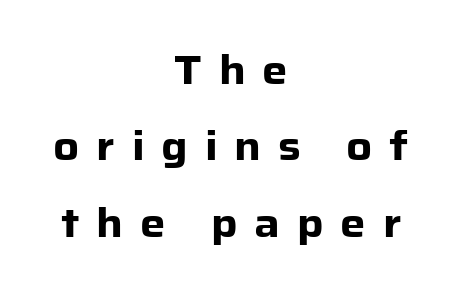
Q: Is the text bold? A: Yes.
Q: Is the text italic (slanted)? A: No, it is upright.
Q: Is the typeface a serif or a sans-serif typeface? A: Sans-serif.
Q: Is the text underlined? A: No.
Q: How is the paragraph aligned? A: Centered.
Q: Is the spacing between letters normal or unusually wide? A: Unusually wide.
Q: Is the spacing between lines tight, normal or loose? A: Loose.
Q: Width (condensed, normal, or wide)? A: Normal.
Q: Stroke contrast? A: Low.
Q: x-height? A: Medium.
Q: Monospaced? A: No.
